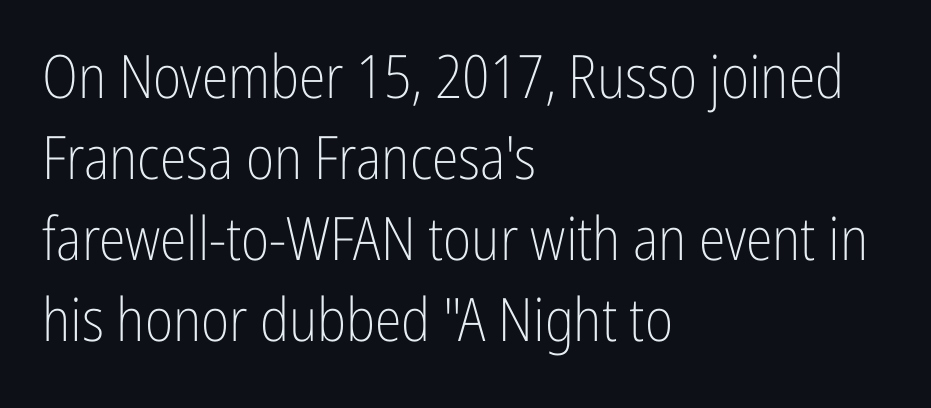
The image shows 60 px light, condensed sans-serif type, upright; set left-aligned, normal line spacing (1.35x), normal letter spacing, not underlined; low stroke contrast and a medium x-height.
